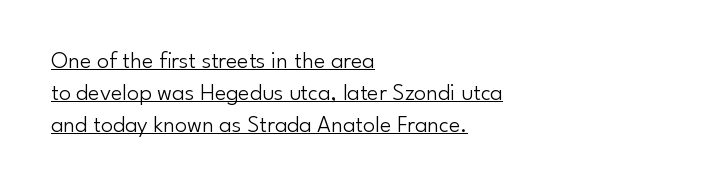
{"italic": "no", "bold": "no", "underline": "yes", "align": "left", "line_spacing": "normal", "line_spacing_ratio": 1.33, "letter_spacing": "normal", "letter_spacing_em": 0.0, "glyph_px": 24}
